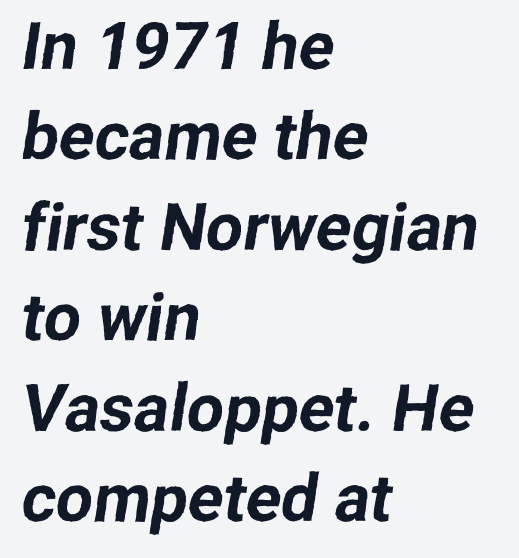
Stroke terminals: plain, sans-serif. Quick note: underline off. Visually the block forms a straight wall on the left and a jagged coastline on the right. Think of a printed novel: that variable character pitch is what you see here. Vertical spacing — default. Tracking value appears to be zero — textbook default spacing.
